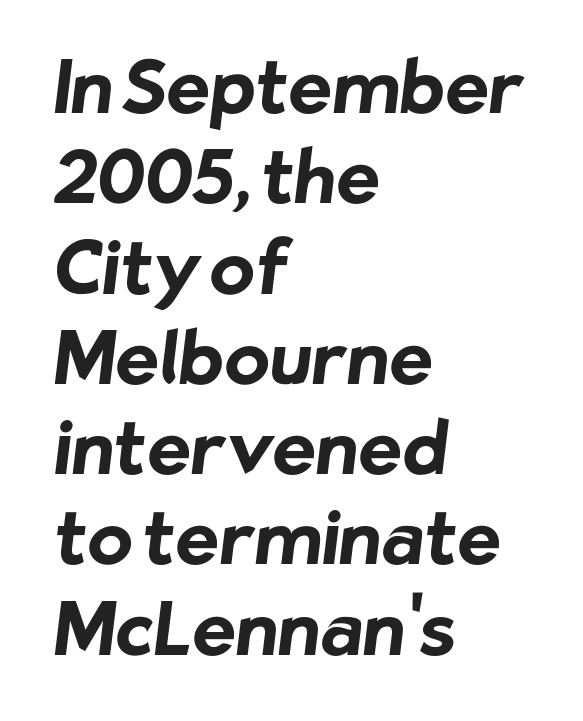
The image shows 74 px bold sans-serif type; set left-aligned, line spacing 1.22x, normal letter spacing, not underlined; low stroke contrast and a medium x-height.
